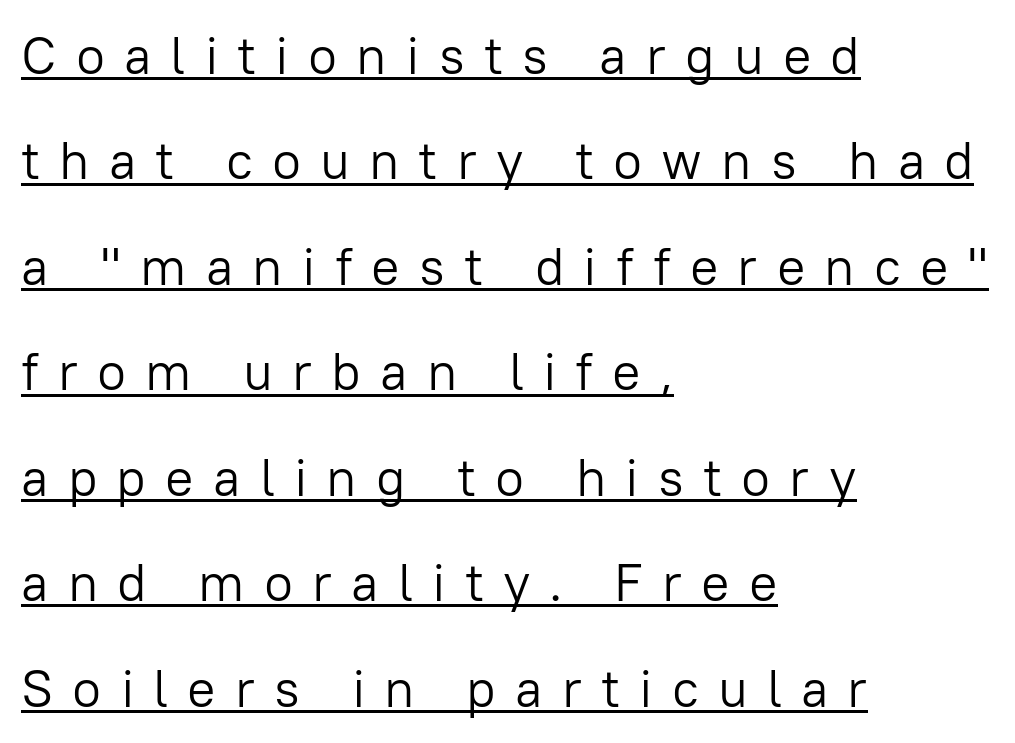
Q: Is the text bold? A: No.
Q: Is the text italic (slanted)? A: No, it is upright.
Q: Is the typeface a serif or a sans-serif typeface? A: Sans-serif.
Q: Is the text underlined? A: Yes.
Q: How is the paragraph aligned? A: Left-aligned.
Q: Is the spacing between letters normal or unusually wide? A: Unusually wide.
Q: Is the spacing between lines tight, normal or loose? A: Loose.
Q: Width (condensed, normal, or wide)? A: Normal.
Q: Stroke contrast? A: Low.
Q: x-height? A: Medium.
Q: Monospaced? A: No.
